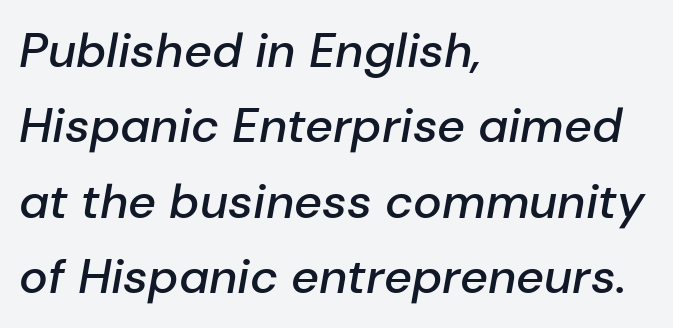
The space directly below the letters is spotless. The lines sit at an ordinary, default distance from one another. Line starts are locked; line ends wander. Here the designer chose a conventional face with non-uniform glyph widths. If you drew a line through each stem, it would be angled.
